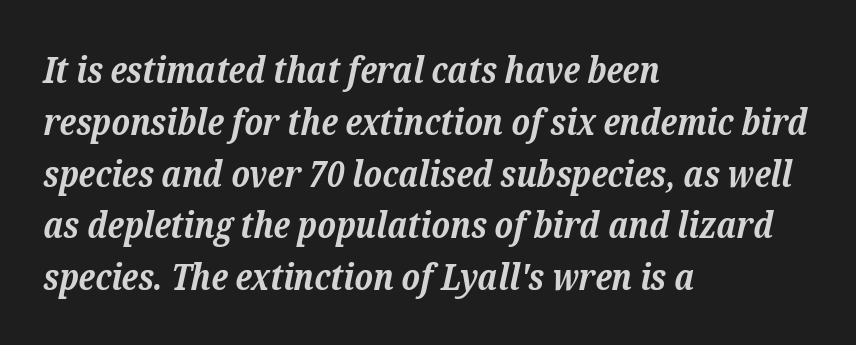
The image shows 37 px bold serif type, italic (leaning right); set left-aligned, normal line spacing (1.4x), normal letter spacing, not underlined; low stroke contrast and a medium x-height.
